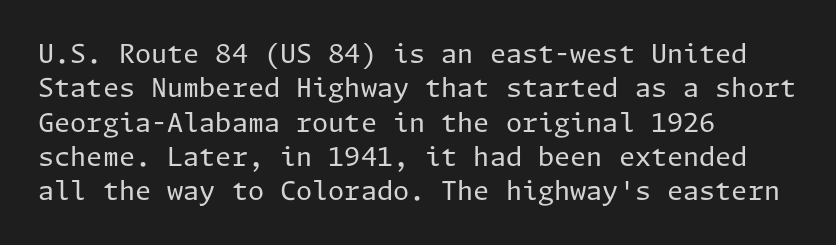
The image shows 26 px text type, upright; set left-aligned, normal line spacing (1.32x), normal letter spacing, not underlined.
